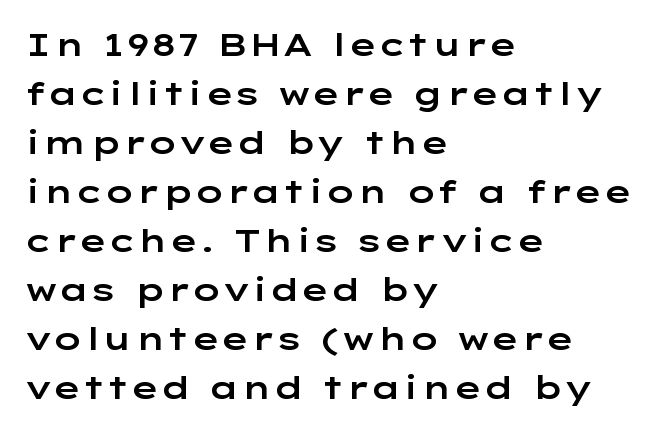
{"serif": "no", "italic": "no", "width": "wide", "stroke_contrast": "low", "x_height": "medium", "monospaced": "no", "underline": "no", "align": "left", "line_spacing": "normal", "line_spacing_ratio": 1.53, "letter_spacing": "normal", "letter_spacing_em": 0.0, "glyph_px": 32}
